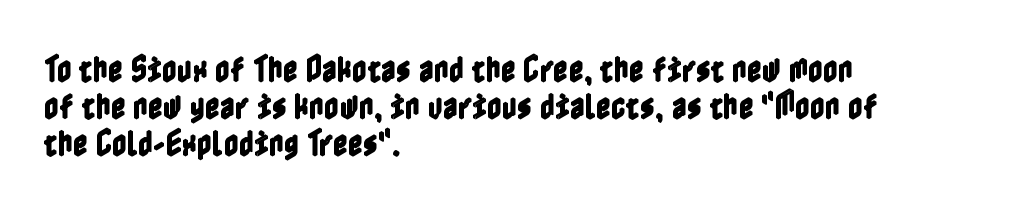
Q: Is the text italic (slanted)? A: No, it is upright.
Q: Is the text underlined? A: No.
Q: How is the paragraph aligned? A: Left-aligned.
Q: Is the spacing between letters normal or unusually wide? A: Normal.
Q: Is the spacing between lines tight, normal or loose? A: Normal.
Q: Width (condensed, normal, or wide)? A: Condensed.
Q: x-height? A: Medium.
